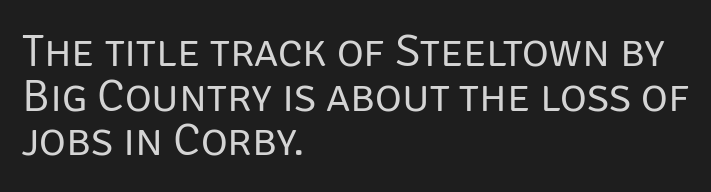
{"serif": "no", "italic": "no", "bold": "no", "weight": "regular", "width": "normal", "stroke_contrast": "low", "x_height": "large", "monospaced": "no", "underline": "no", "align": "left", "line_spacing": "tight", "line_spacing_ratio": 0.97, "letter_spacing": "normal", "letter_spacing_em": 0.0, "glyph_px": 46}
